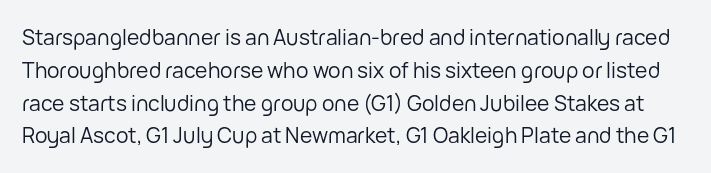
{"italic": "no", "bold": "no", "underline": "no", "line_spacing": "normal", "line_spacing_ratio": 1.56, "letter_spacing": "normal", "letter_spacing_em": 0.0, "glyph_px": 21}
